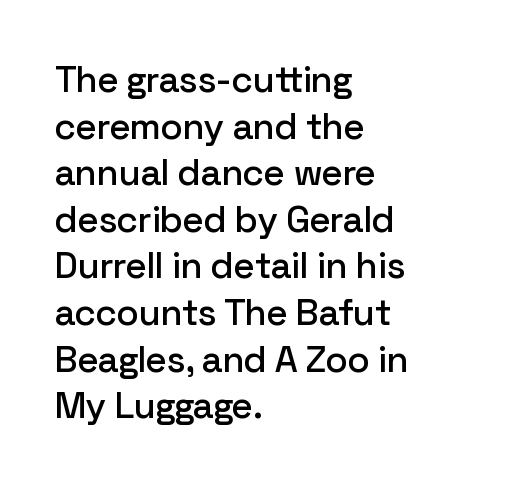
The image shows 37 px sans-serif type, upright; set left-aligned, normal line spacing (1.26x), normal letter spacing, not underlined; low stroke contrast and a medium x-height.
